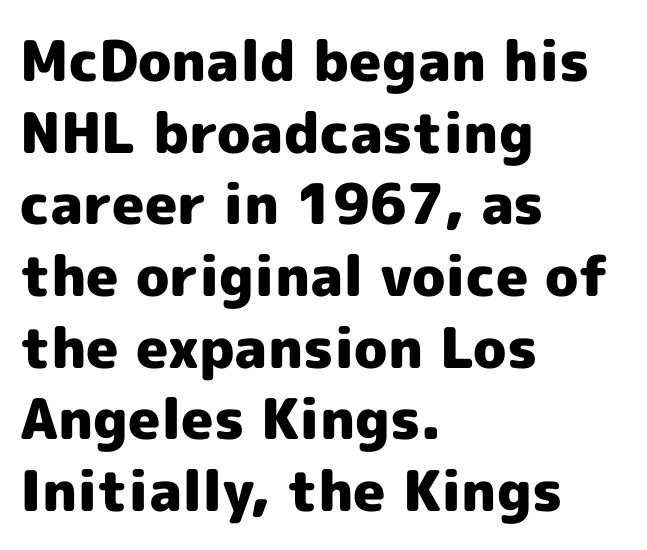
The zone under the glyphs is completely vacant. Regular leading. The passage is arranged the way most books set body copy — flush left. Ordinary non-slanted type is in use. The type family on display is of the sans-serif kind.
